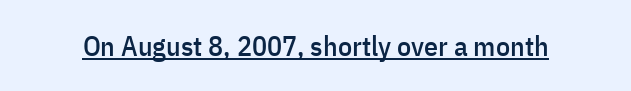
The image shows 28 px condensed sans-serif type, upright; set normal letter spacing, underlined; low stroke contrast and a medium x-height.
